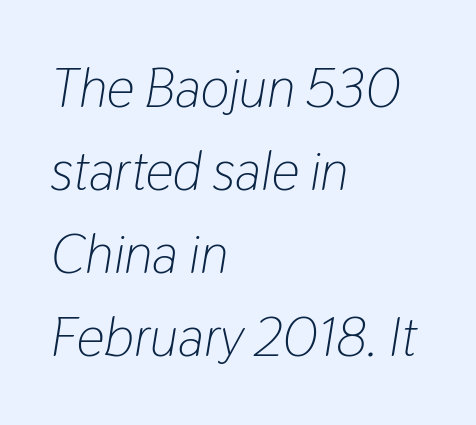
{"italic": "yes", "lean": "right", "slant_degrees": 9, "bold": "no", "weight": "light", "width": "condensed", "stroke_contrast": "low", "x_height": "medium", "monospaced": "no", "underline": "no", "align": "left", "line_spacing": "normal", "line_spacing_ratio": 1.51, "letter_spacing": "normal", "letter_spacing_em": 0.0, "glyph_px": 55}
